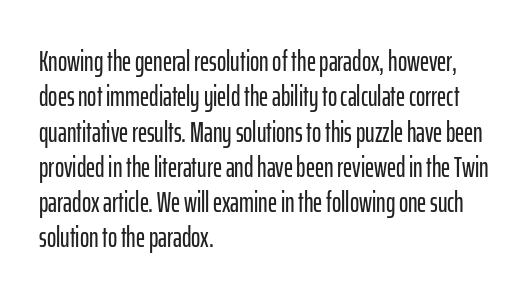
Q: Is the text italic (slanted)? A: No, it is upright.
Q: Is the typeface a serif or a sans-serif typeface? A: Sans-serif.
Q: Is the text underlined? A: No.
Q: How is the paragraph aligned? A: Left-aligned.
Q: Is the spacing between letters normal or unusually wide? A: Normal.
Q: Is the spacing between lines tight, normal or loose? A: Normal.
Q: Width (condensed, normal, or wide)? A: Condensed.
Q: Stroke contrast? A: Low.
Q: x-height? A: Medium.
Q: Monospaced? A: No.
